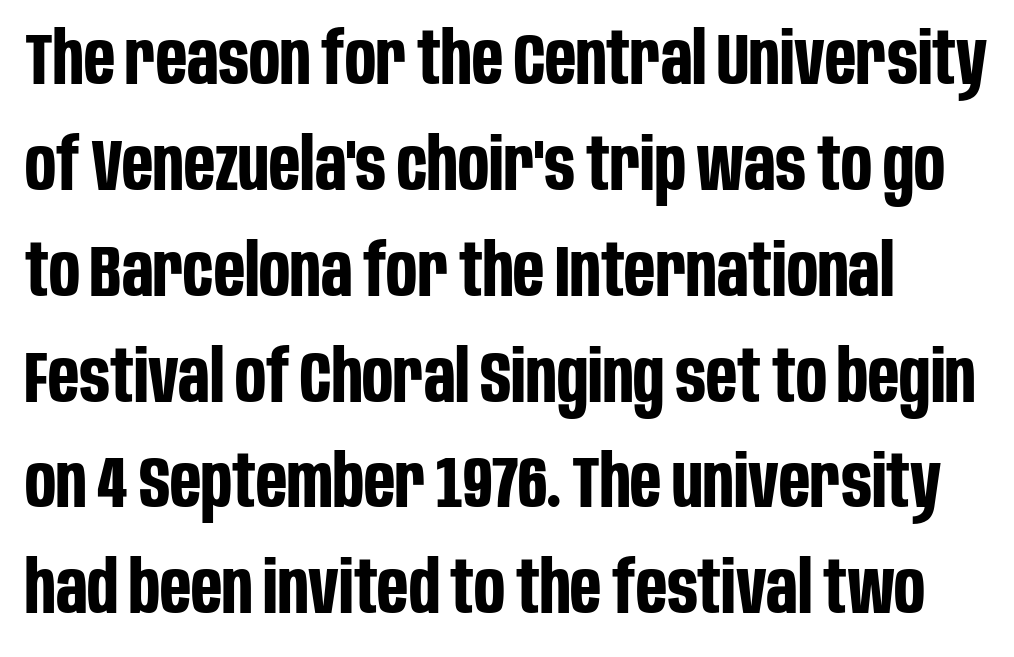
Q: Is the text bold? A: Yes.
Q: Is the text italic (slanted)? A: No, it is upright.
Q: Is the typeface a serif or a sans-serif typeface? A: Sans-serif.
Q: Is the text underlined? A: No.
Q: Is the spacing between letters normal or unusually wide? A: Normal.
Q: Is the spacing between lines tight, normal or loose? A: Normal.
Q: Width (condensed, normal, or wide)? A: Condensed.
Q: Stroke contrast? A: Low.
Q: x-height? A: Large.
Q: Monospaced? A: No.
